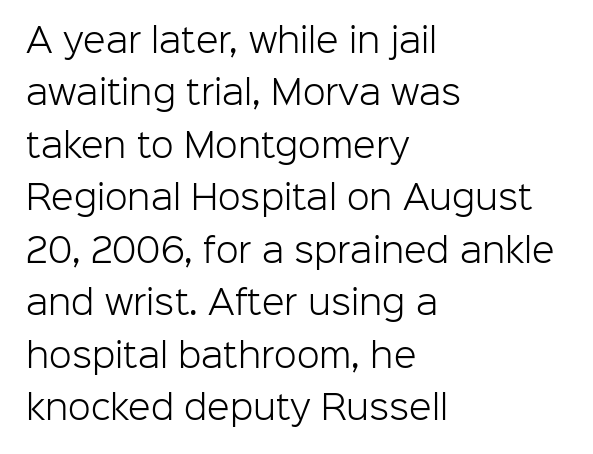
Q: Is the text bold? A: No.
Q: Is the text italic (slanted)? A: No, it is upright.
Q: Is the typeface a serif or a sans-serif typeface? A: Sans-serif.
Q: Is the text underlined? A: No.
Q: How is the paragraph aligned? A: Left-aligned.
Q: Is the spacing between letters normal or unusually wide? A: Normal.
Q: Is the spacing between lines tight, normal or loose? A: Normal.
Q: Width (condensed, normal, or wide)? A: Normal.
Q: Stroke contrast? A: Low.
Q: x-height? A: Medium.
Q: Monospaced? A: No.
